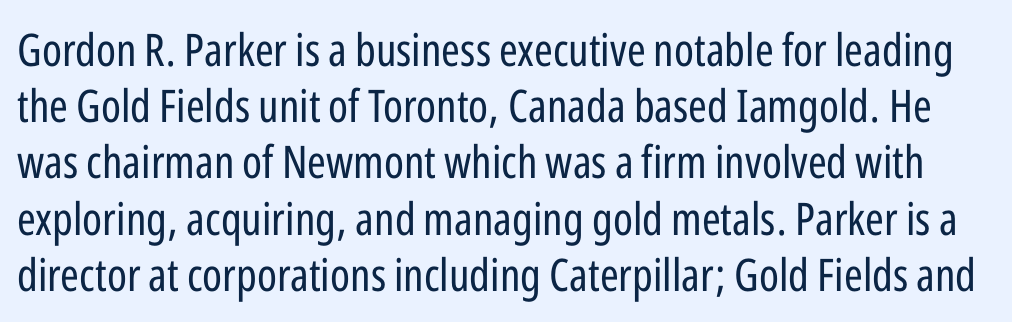
Nothing unusual about the tracking: characters are spaced as the font intends. Is this a fixed-width face? No — the glyphs have proportional, varying widths. You can tell it's not italic because the verticals are truly vertical. These lines are composed in type without serifs. Rows of type keep a routine distance in the vertical direction. Weight: regular or lighter.
